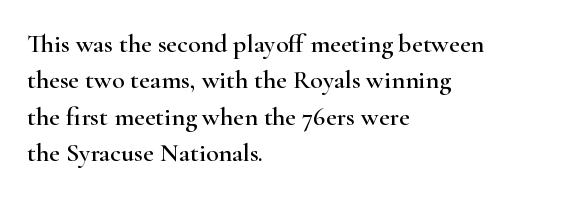
Q: Is the text italic (slanted)? A: No, it is upright.
Q: Is the text underlined? A: No.
Q: How is the paragraph aligned? A: Left-aligned.
Q: Is the spacing between letters normal or unusually wide? A: Normal.
Q: Is the spacing between lines tight, normal or loose? A: Normal.
